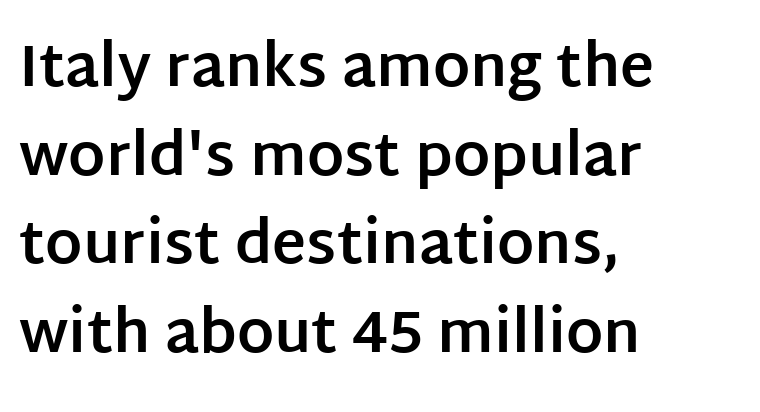
Plain, unruled lines of type. The passage shown is typeset with a sans-serif family. Where is the straight margin? On the left. The characters look thick and weighty, a clear bold. Spacing verdict: proportional, widths tailored to each character. Between one letter and the next there's only the usual sliver of space.
